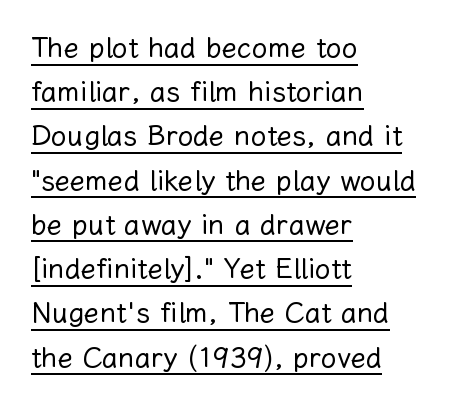
The image shows 28 px regular-weight type, upright; set left-aligned, normal line spacing (1.58x), normal letter spacing, underlined; low stroke contrast and a medium x-height.
